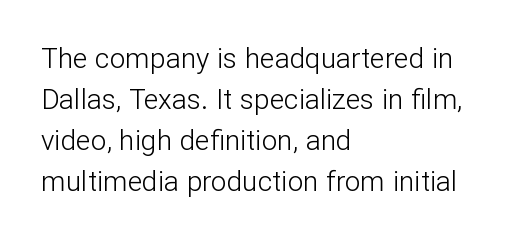
Words appear dense and cohesive because spacing is normal. Line beginnings align vertically; line endings do not. Baseline-to-baseline distance is the conventional proportion of letter height. Stroke thickness stays within the range of a standard reading face or lighter. The glyphs in this specimen are sans serif. The space beneath each line is pristine and unruled.
